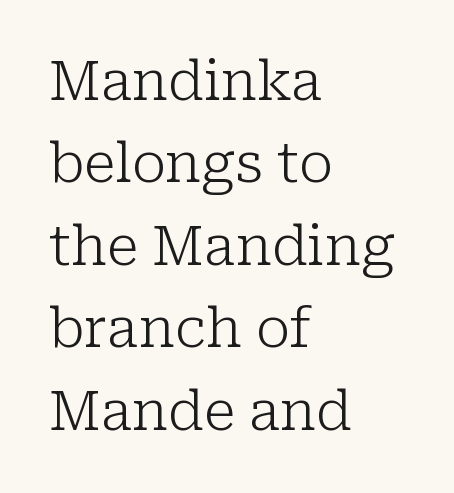
{"serif": "yes", "italic": "no", "bold": "no", "weight": "light", "width": "normal", "stroke_contrast": "low", "x_height": "medium", "monospaced": "no", "underline": "no", "align": "left", "line_spacing": "normal", "line_spacing_ratio": 1.5, "letter_spacing": "normal", "letter_spacing_em": 0.0, "glyph_px": 55}
